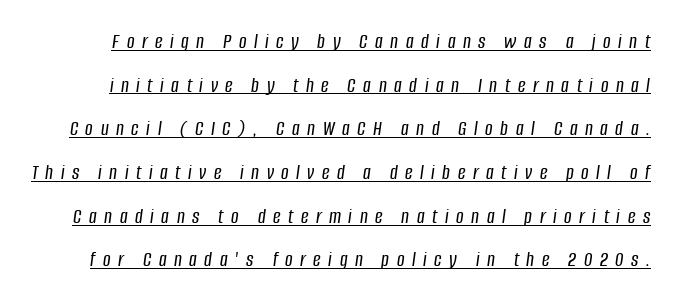
This is oblique type, the kind used for emphasis or titles. Substantial extra tracking has been applied to these lines. Summary of vertical rhythm: relaxed, with wide interline spacing. What decoration does the sample have? An underline.
